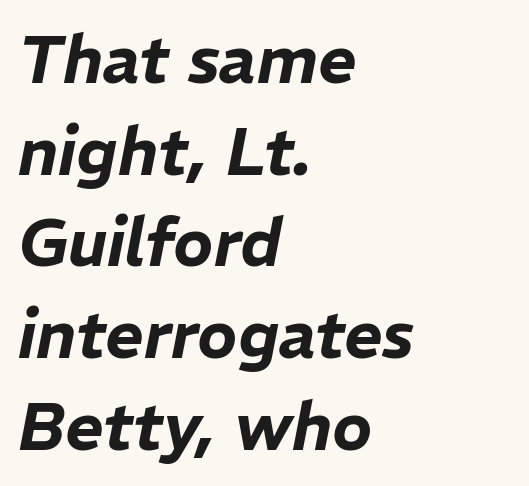
The image shows 66 px text type, italic (leaning right); set left-aligned, normal line spacing (1.39x), normal letter spacing, not underlined; low stroke contrast and a medium x-height.
